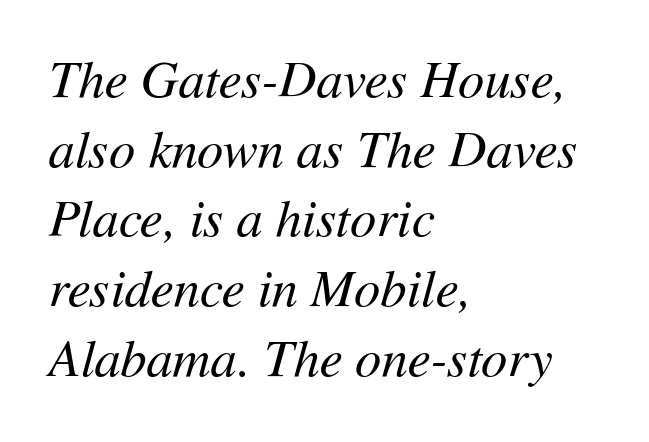
Q: Is the text bold? A: No.
Q: Is the text italic (slanted)? A: Yes, it leans right by about 11 degrees.
Q: Is the text underlined? A: No.
Q: How is the paragraph aligned? A: Left-aligned.
Q: Is the spacing between letters normal or unusually wide? A: Normal.
Q: Is the spacing between lines tight, normal or loose? A: Normal.
Q: Width (condensed, normal, or wide)? A: Normal.
Q: Stroke contrast? A: Medium.
Q: x-height? A: Medium.
Q: Monospaced? A: No.
